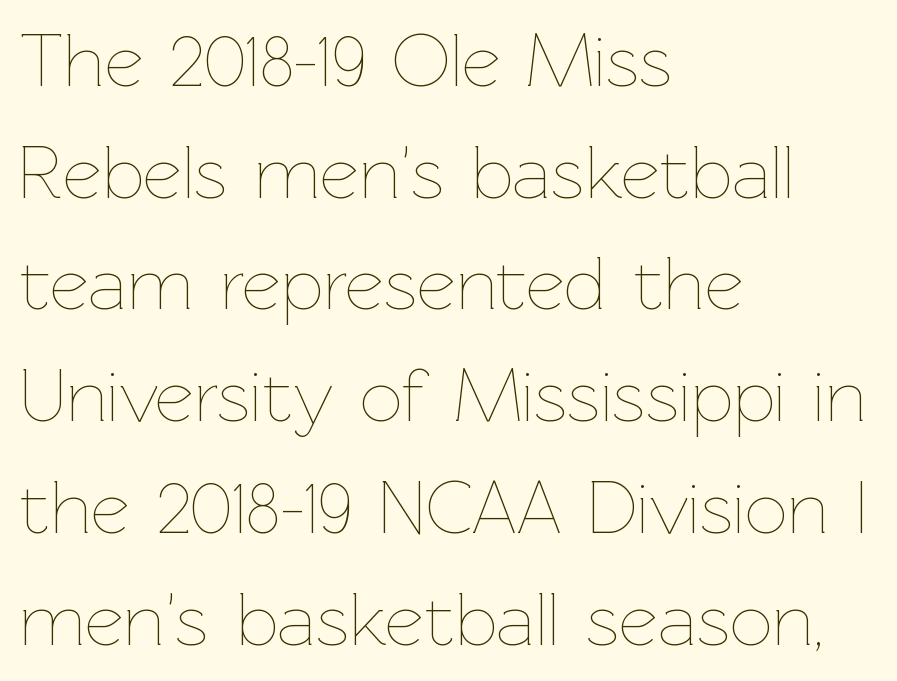
Q: Is the text bold? A: No.
Q: Is the text italic (slanted)? A: No, it is upright.
Q: Is the text underlined? A: No.
Q: How is the paragraph aligned? A: Left-aligned.
Q: Is the spacing between letters normal or unusually wide? A: Normal.
Q: Is the spacing between lines tight, normal or loose? A: Normal.
Q: Width (condensed, normal, or wide)? A: Normal.
Q: Stroke contrast? A: Low.
Q: x-height? A: Medium.
Q: Monospaced? A: No.
